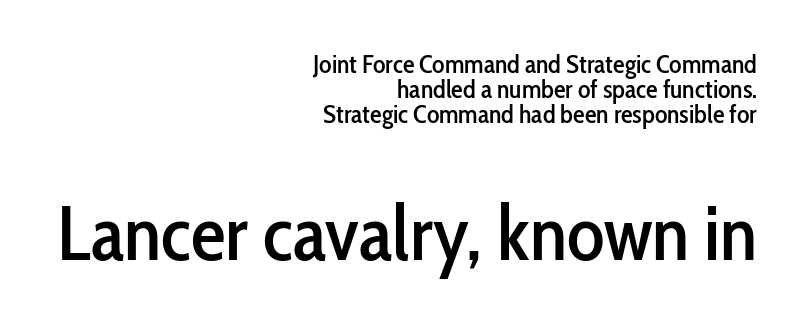
{"serif": "no", "italic": "no", "width": "condensed", "stroke_contrast": "low", "x_height": "medium", "monospaced": "no", "underline": "no", "align": "right", "line_spacing": "tight", "line_spacing_ratio": 0.96, "letter_spacing": "normal", "letter_spacing_em": 0.0, "larger_block": "second", "size_ratio": 3.0, "glyph_px": 78}
